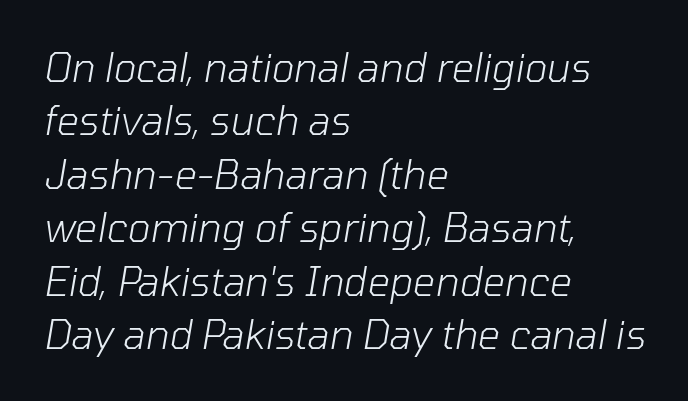
Quick note: underline off. Think of a printed novel: that variable character pitch is what you see here. The lines sit at an ordinary, default distance from one another. A typesetter would mark this as italic.
